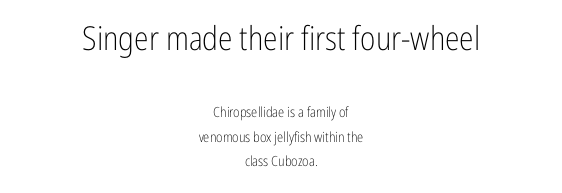
Q: Is the text bold? A: No.
Q: Is the text italic (slanted)? A: No, it is upright.
Q: Is the typeface a serif or a sans-serif typeface? A: Sans-serif.
Q: Is the text underlined? A: No.
Q: How is the paragraph aligned? A: Centered.
Q: Is the spacing between letters normal or unusually wide? A: Normal.
Q: Which block of text is set in a larger size, the first (top) or the second (bottom)? A: The first (top) one.
Q: Width (condensed, normal, or wide)? A: Condensed.
Q: Stroke contrast? A: Low.
Q: x-height? A: Medium.
Q: Monospaced? A: No.
